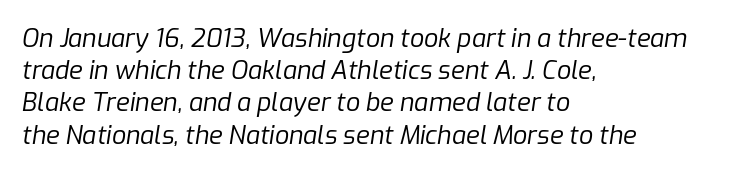
Glyph-to-glyph distance matches everyday printed text. Is the stroke heavy? The answer is a plain regular-or-lighter. Notice how the passage keeps a crisp vertical edge on the left only. Descender tails drop into unmarked territory. In terms of leading, this rendering sits right in the middle.
